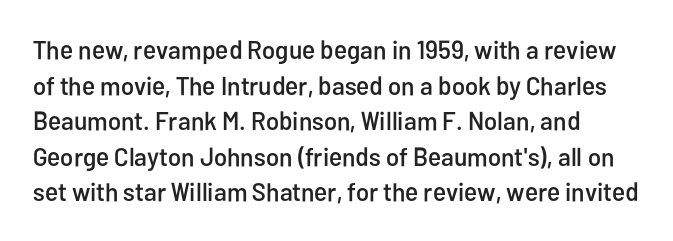
{"italic": "no", "underline": "no", "line_spacing": "normal", "line_spacing_ratio": 1.37, "letter_spacing": "normal", "letter_spacing_em": 0.0, "glyph_px": 26}
